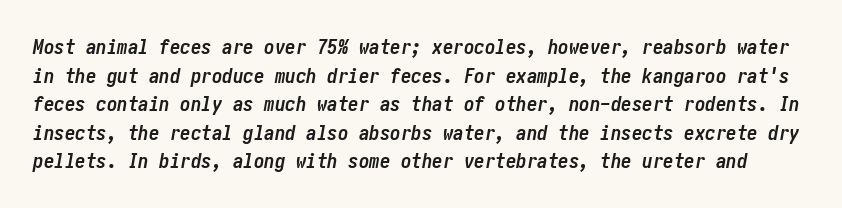
The image shows 21 px bold type, italic (leaning right); set normal line spacing (1.36x), normal letter spacing, not underlined.
